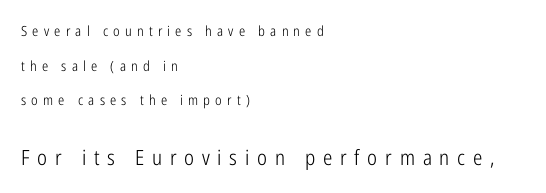
The image shows 21 px text type, upright; set left-aligned, loose line spacing (2.47x), unusually wide letter spacing (+0.37 em), not underlined; the second (bottom) block is 1.5x larger.
